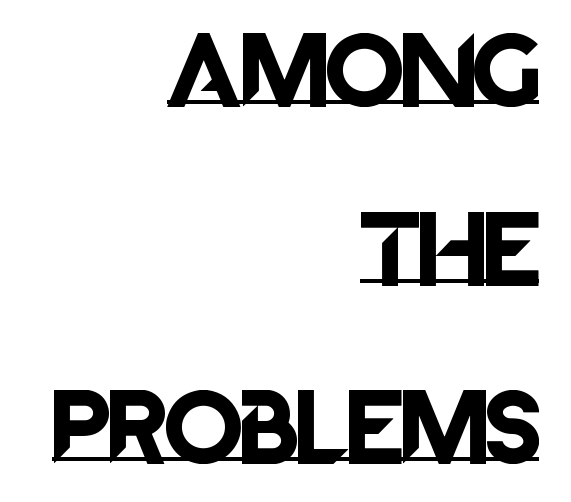
The image shows 78 px sans-serif type, upright; set right-aligned, loose line spacing (2.29x), normal letter spacing, underlined; low stroke contrast and a large x-height.
